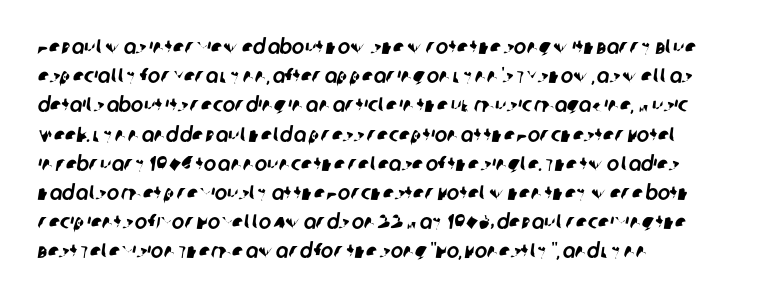
Q: Is the text underlined? A: No.
Q: How is the paragraph aligned? A: Left-aligned.
Q: Is the spacing between letters normal or unusually wide? A: Normal.
Q: Is the spacing between lines tight, normal or loose? A: Normal.
